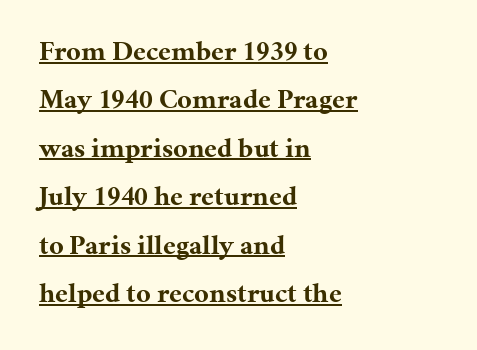
The text was rendered using a seriffed face with decorative stroke endings. Upright lettering throughout. The passage shown is typed in a proportional face where columns would drift. Looks like someone drew a line under every word here.
